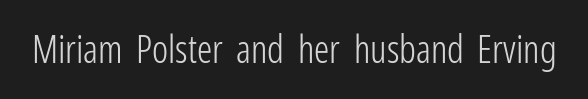
Q: Is the text bold? A: No.
Q: Is the text italic (slanted)? A: No, it is upright.
Q: Is the typeface a serif or a sans-serif typeface? A: Sans-serif.
Q: Is the text underlined? A: No.
Q: Is the spacing between letters normal or unusually wide? A: Normal.
Q: Width (condensed, normal, or wide)? A: Condensed.
Q: Stroke contrast? A: Low.
Q: x-height? A: Medium.
Q: Monospaced? A: No.
